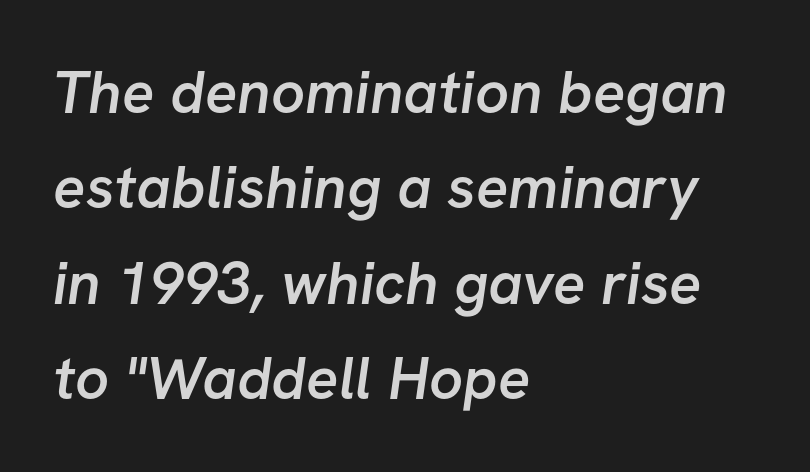
The image shows 60 px semibold sans-serif type; set left-aligned, normal line spacing (1.59x), normal letter spacing, not underlined; low stroke contrast and a medium x-height.
